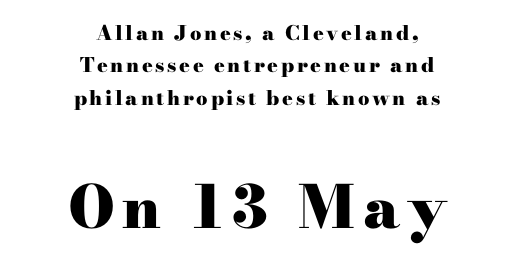
Q: Is the text bold? A: Yes.
Q: Is the text italic (slanted)? A: No, it is upright.
Q: Is the typeface a serif or a sans-serif typeface? A: Serif.
Q: Is the text underlined? A: No.
Q: How is the paragraph aligned? A: Centered.
Q: Is the spacing between lines tight, normal or loose? A: Normal.
Q: Which block of text is set in a larger size, the first (top) or the second (bottom)? A: The second (bottom) one.
Q: Width (condensed, normal, or wide)? A: Wide.
Q: Stroke contrast? A: High.
Q: x-height? A: Small.
Q: Monospaced? A: No.
